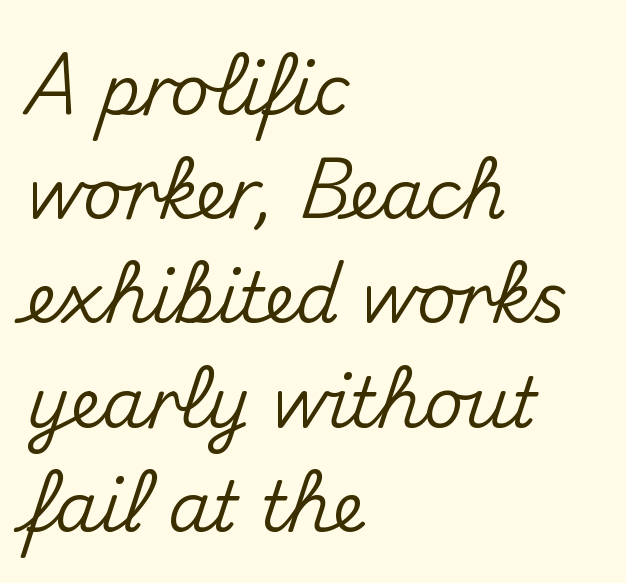
Q: Is the text italic (slanted)? A: Yes.
Q: Is the typeface a serif or a sans-serif typeface? A: Sans-serif.
Q: Is the text underlined? A: No.
Q: How is the paragraph aligned? A: Left-aligned.
Q: Is the spacing between letters normal or unusually wide? A: Normal.
Q: Is the spacing between lines tight, normal or loose? A: Normal.
Q: Width (condensed, normal, or wide)? A: Normal.
Q: Stroke contrast? A: Medium.
Q: x-height? A: Small.
Q: Monospaced? A: No.
